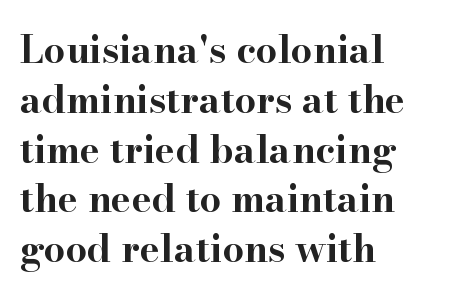
Q: Is the text bold? A: Yes.
Q: Is the text italic (slanted)? A: No, it is upright.
Q: Is the typeface a serif or a sans-serif typeface? A: Serif.
Q: Is the text underlined? A: No.
Q: How is the paragraph aligned? A: Left-aligned.
Q: Is the spacing between letters normal or unusually wide? A: Normal.
Q: Is the spacing between lines tight, normal or loose? A: Normal.
Q: Width (condensed, normal, or wide)? A: Wide.
Q: Stroke contrast? A: High.
Q: x-height? A: Small.
Q: Monospaced? A: No.
